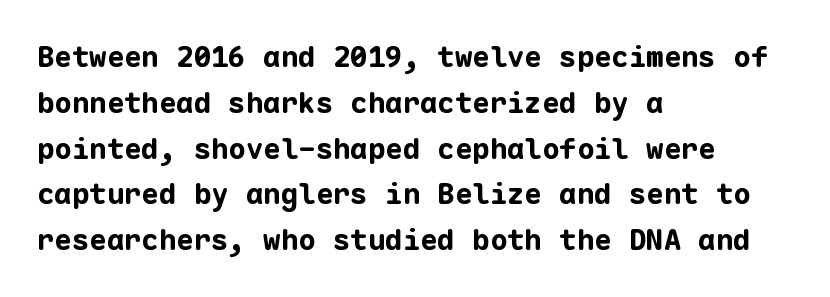
Q: Is the text bold? A: Yes.
Q: Is the text italic (slanted)? A: No, it is upright.
Q: Is the typeface a serif or a sans-serif typeface? A: Sans-serif.
Q: Is the text underlined? A: No.
Q: How is the paragraph aligned? A: Left-aligned.
Q: Is the spacing between letters normal or unusually wide? A: Normal.
Q: Is the spacing between lines tight, normal or loose? A: Normal.
Q: Width (condensed, normal, or wide)? A: Normal.
Q: Stroke contrast? A: Low.
Q: x-height? A: Medium.
Q: Monospaced? A: Yes.
